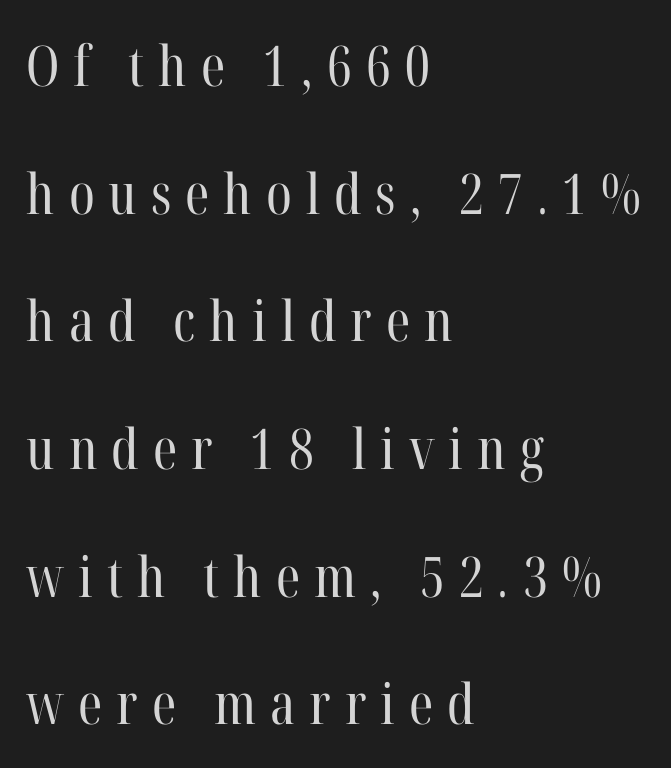
Q: Is the text bold? A: No.
Q: Is the text italic (slanted)? A: No, it is upright.
Q: Is the typeface a serif or a sans-serif typeface? A: Serif.
Q: Is the text underlined? A: No.
Q: How is the paragraph aligned? A: Left-aligned.
Q: Is the spacing between letters normal or unusually wide? A: Unusually wide.
Q: Is the spacing between lines tight, normal or loose? A: Loose.
Q: Width (condensed, normal, or wide)? A: Condensed.
Q: Stroke contrast? A: High.
Q: x-height? A: Medium.
Q: Monospaced? A: No.
